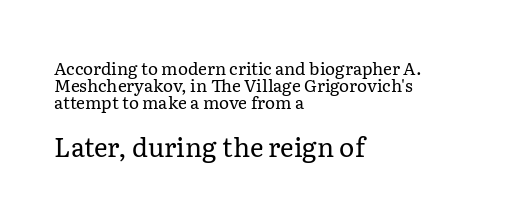
Q: Is the text bold? A: No.
Q: Is the text italic (slanted)? A: No, it is upright.
Q: Is the text underlined? A: No.
Q: How is the paragraph aligned? A: Left-aligned.
Q: Is the spacing between letters normal or unusually wide? A: Normal.
Q: Is the spacing between lines tight, normal or loose? A: Tight.
Q: Which block of text is set in a larger size, the first (top) or the second (bottom)? A: The second (bottom) one.
